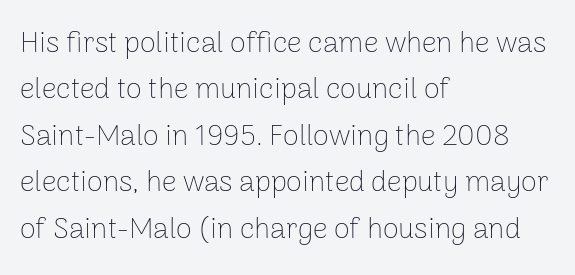
Q: Is the text bold? A: No.
Q: Is the text italic (slanted)? A: No, it is upright.
Q: Is the typeface a serif or a sans-serif typeface? A: Sans-serif.
Q: Is the text underlined? A: No.
Q: How is the paragraph aligned? A: Left-aligned.
Q: Is the spacing between letters normal or unusually wide? A: Normal.
Q: Is the spacing between lines tight, normal or loose? A: Normal.
Q: Width (condensed, normal, or wide)? A: Normal.
Q: Stroke contrast? A: Low.
Q: x-height? A: Medium.
Q: Monospaced? A: No.
